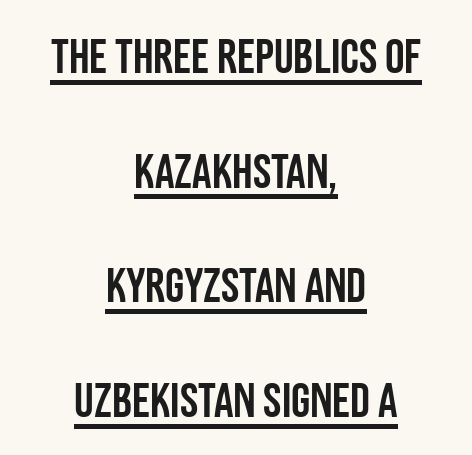
{"serif": "no", "italic": "no", "width": "condensed", "stroke_contrast": "low", "x_height": "large", "monospaced": "no", "underline": "yes", "align": "center", "line_spacing": "loose", "line_spacing_ratio": 2.34, "letter_spacing": "normal", "letter_spacing_em": 0.0, "glyph_px": 49}
